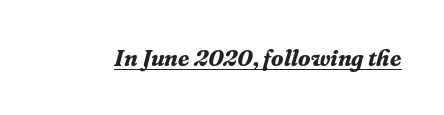
Q: Is the text bold? A: Yes.
Q: Is the text italic (slanted)? A: Yes, it leans right by about 16 degrees.
Q: Is the text underlined? A: Yes.
Q: Is the spacing between letters normal or unusually wide? A: Normal.
